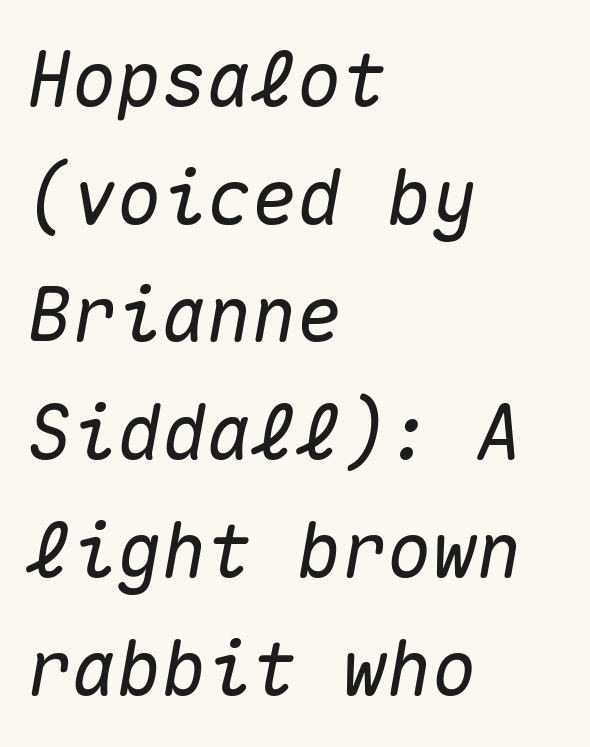
Q: Is the text italic (slanted)? A: Yes, it leans right by about 10 degrees.
Q: Is the text underlined? A: No.
Q: How is the paragraph aligned? A: Left-aligned.
Q: Is the spacing between letters normal or unusually wide? A: Normal.
Q: Is the spacing between lines tight, normal or loose? A: Normal.
Q: Width (condensed, normal, or wide)? A: Normal.
Q: Stroke contrast? A: Medium.
Q: x-height? A: Medium.
Q: Monospaced? A: Yes.
